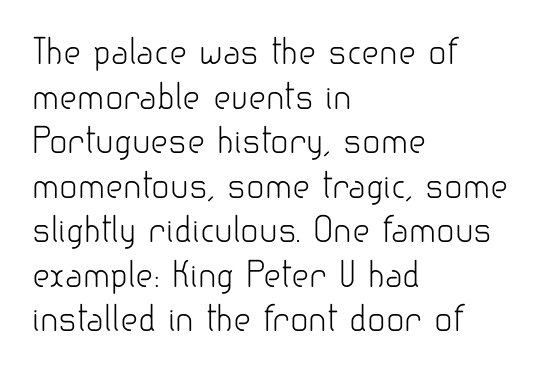
{"serif": "no", "italic": "no", "bold": "no", "weight": "light", "width": "normal", "stroke_contrast": "low", "x_height": "small", "monospaced": "no", "underline": "no", "align": "left", "line_spacing": "normal", "line_spacing_ratio": 1.31, "letter_spacing": "normal", "letter_spacing_em": 0.0, "glyph_px": 34}
